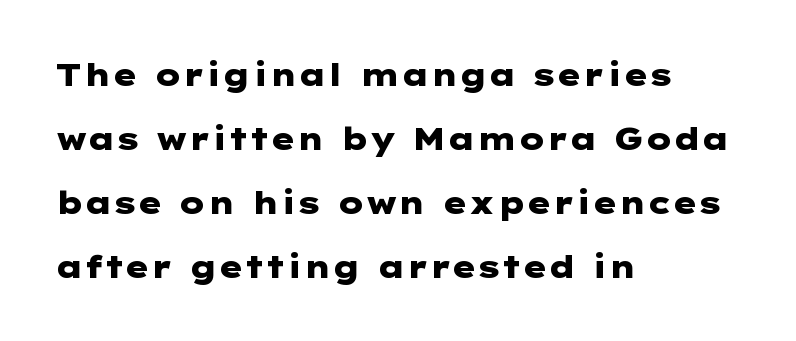
Q: Is the text bold? A: Yes.
Q: Is the text italic (slanted)? A: No, it is upright.
Q: Is the typeface a serif or a sans-serif typeface? A: Sans-serif.
Q: Is the text underlined? A: No.
Q: How is the paragraph aligned? A: Left-aligned.
Q: Is the spacing between letters normal or unusually wide? A: Normal.
Q: Is the spacing between lines tight, normal or loose? A: Loose.
Q: Width (condensed, normal, or wide)? A: Wide.
Q: Stroke contrast? A: Low.
Q: x-height? A: Medium.
